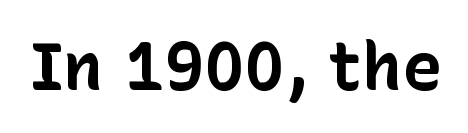
The image shows 67 px bold sans-serif type, upright; set normal letter spacing, not underlined; low stroke contrast and a medium x-height.
